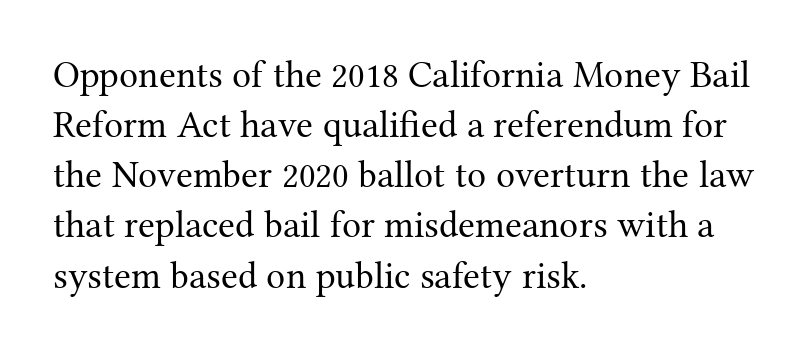
{"serif": "yes", "italic": "no", "bold": "no", "weight": "regular", "width": "normal", "stroke_contrast": "medium", "x_height": "medium", "monospaced": "no", "underline": "no", "align": "left", "line_spacing": "normal", "line_spacing_ratio": 1.32, "letter_spacing": "normal", "letter_spacing_em": 0.0, "glyph_px": 38}
